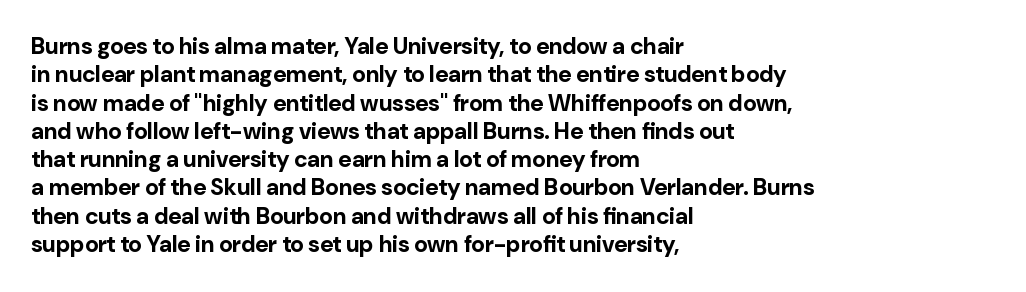
The image shows 23 px bold type, upright; set left-aligned, line spacing 1.23x, normal letter spacing, not underlined.
